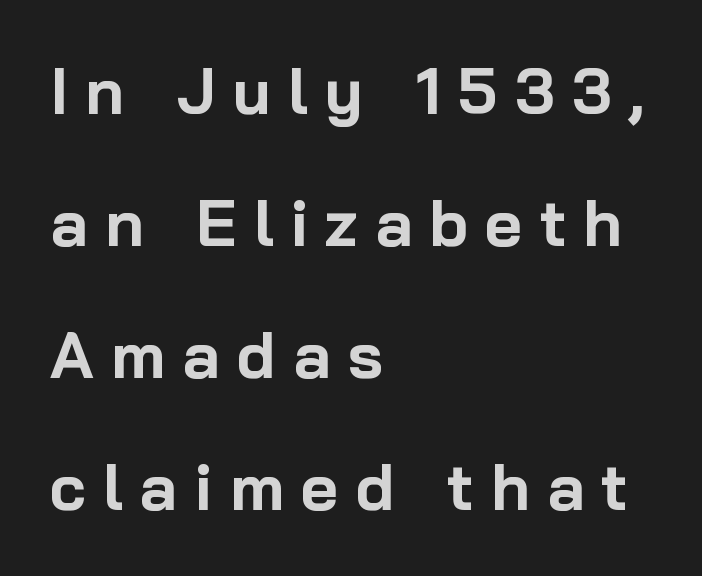
The image shows 64 px bold sans-serif type, upright; set left-aligned, loose line spacing (2.06x), unusually wide letter spacing (+0.27 em), not underlined; low stroke contrast and a medium x-height.
